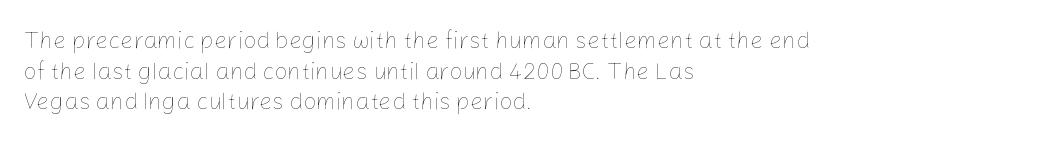
The image shows 23 px text type, upright; set left-aligned, normal line spacing (1.33x), normal letter spacing, not underlined.
